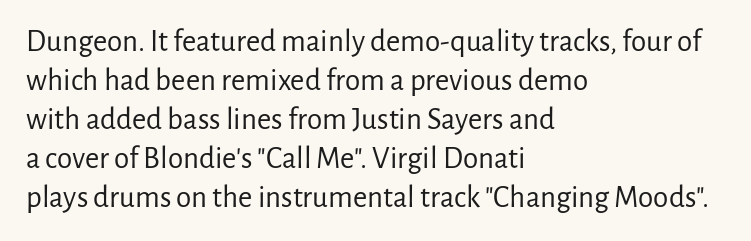
The image shows 31 px regular-weight sans-serif type, upright; set left-aligned, normal line spacing (1.26x), normal letter spacing, not underlined; low stroke contrast and a medium x-height.
